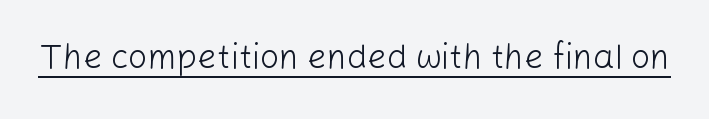
{"serif": "no", "italic": "no", "bold": "no", "weight": "light", "width": "normal", "stroke_contrast": "low", "x_height": "medium", "monospaced": "no", "underline": "yes", "letter_spacing": "normal", "letter_spacing_em": 0.0, "glyph_px": 34}
